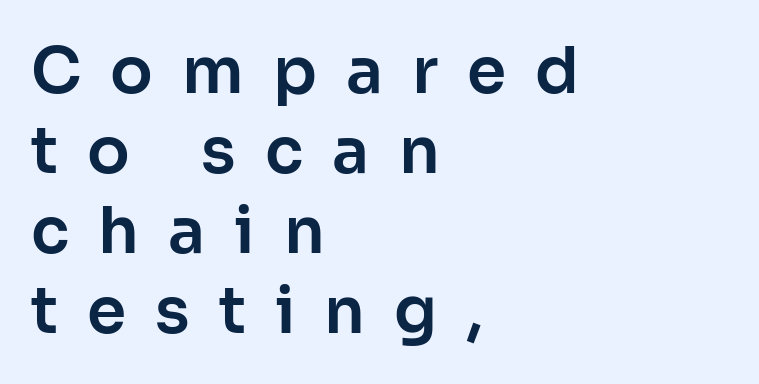
Q: Is the text italic (slanted)? A: No, it is upright.
Q: Is the typeface a serif or a sans-serif typeface? A: Sans-serif.
Q: Is the text underlined? A: No.
Q: How is the paragraph aligned? A: Left-aligned.
Q: Is the spacing between letters normal or unusually wide? A: Unusually wide.
Q: Is the spacing between lines tight, normal or loose? A: Normal.
Q: Width (condensed, normal, or wide)? A: Normal.
Q: Stroke contrast? A: Low.
Q: x-height? A: Medium.
Q: Monospaced? A: No.
